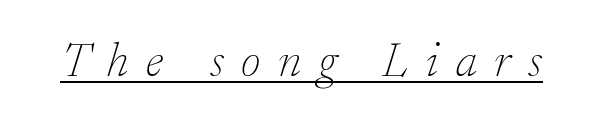
{"serif": "yes", "italic": "yes", "lean": "right", "slant_degrees": 17, "bold": "no", "weight": "thin", "width": "normal", "stroke_contrast": "low", "x_height": "small", "monospaced": "no", "underline": "yes", "letter_spacing": "wide", "letter_spacing_em": 0.37, "glyph_px": 48}
